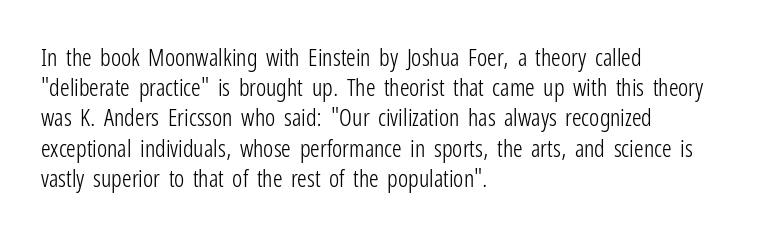
Q: Is the text bold? A: No.
Q: Is the text italic (slanted)? A: No, it is upright.
Q: Is the text underlined? A: No.
Q: How is the paragraph aligned? A: Left-aligned.
Q: Is the spacing between letters normal or unusually wide? A: Normal.
Q: Is the spacing between lines tight, normal or loose? A: Normal.
